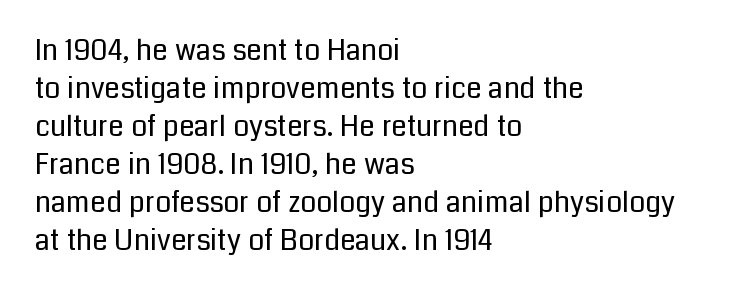
Q: Is the text bold? A: No.
Q: Is the text italic (slanted)? A: No, it is upright.
Q: Is the typeface a serif or a sans-serif typeface? A: Sans-serif.
Q: Is the text underlined? A: No.
Q: How is the paragraph aligned? A: Left-aligned.
Q: Is the spacing between letters normal or unusually wide? A: Normal.
Q: Is the spacing between lines tight, normal or loose? A: Normal.
Q: Width (condensed, normal, or wide)? A: Normal.
Q: Stroke contrast? A: Low.
Q: x-height? A: Medium.
Q: Monospaced? A: No.
